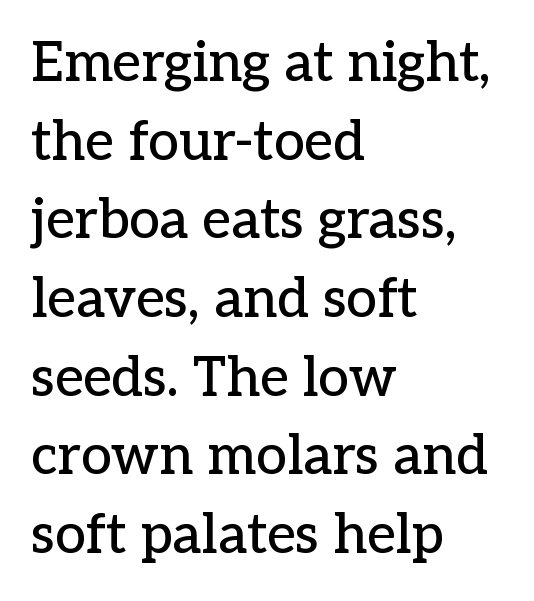
The image shows 55 px serif type, upright; set left-aligned, normal line spacing (1.43x), normal letter spacing, not underlined; low stroke contrast and a medium x-height.
